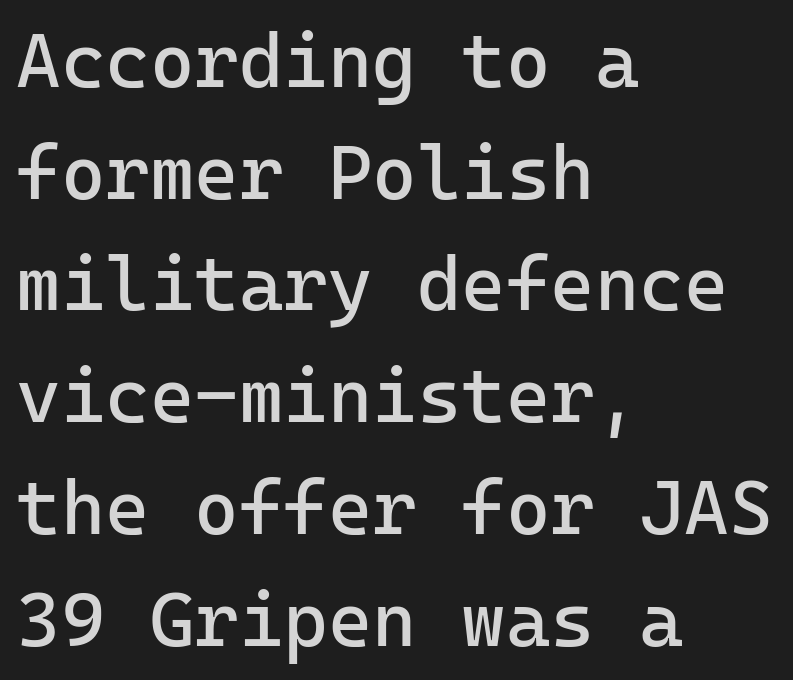
Q: Is the text bold? A: No.
Q: Is the text italic (slanted)? A: No, it is upright.
Q: Is the typeface a serif or a sans-serif typeface? A: Sans-serif.
Q: Is the text underlined? A: No.
Q: How is the paragraph aligned? A: Left-aligned.
Q: Is the spacing between letters normal or unusually wide? A: Normal.
Q: Is the spacing between lines tight, normal or loose? A: Normal.
Q: Width (condensed, normal, or wide)? A: Normal.
Q: Stroke contrast? A: Low.
Q: x-height? A: Medium.
Q: Monospaced? A: Yes.
